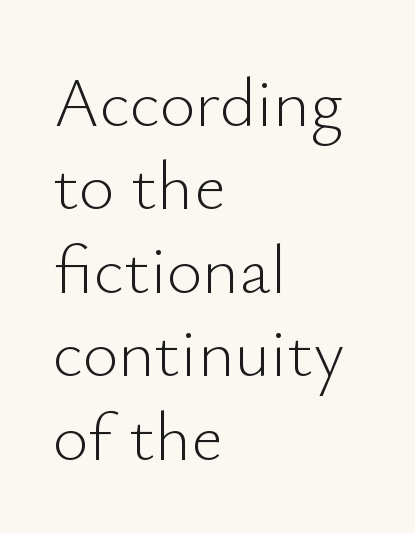
Underline: absent. Each letter keeps its own natural width here, so spacing adapts to shape. The letters sit at their default tracking, neither squeezed nor spread. Posture: vertical.
